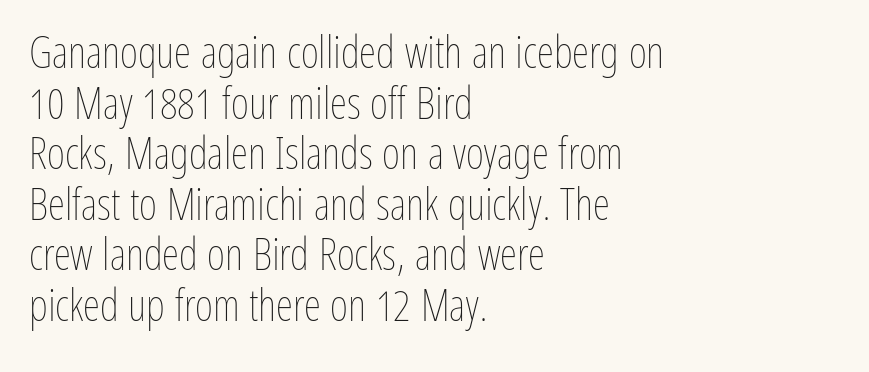
{"italic": "no", "bold": "no", "weight": "thin", "width": "condensed", "stroke_contrast": "low", "x_height": "medium", "monospaced": "no", "underline": "no", "align": "left", "line_spacing": "tight", "line_spacing_ratio": 1.15, "letter_spacing": "normal", "letter_spacing_em": 0.0, "glyph_px": 44}
